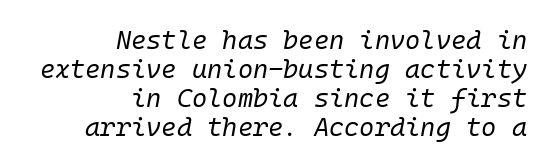
The image shows 26 px text type, italic (leaning right); set right-aligned, tight line spacing (1.12x), normal letter spacing, not underlined.
